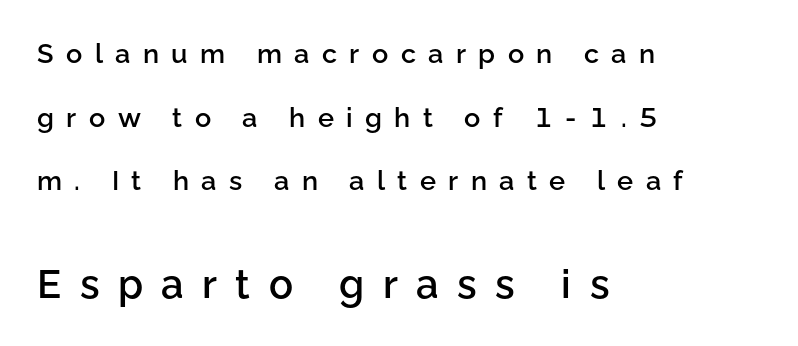
Each new line begins a long way beneath the previous one. This rendering widens character spacing well past its baseline value. Vertical strokes here are truly vertical. Varying glyph widths throughout — classic text-font behaviour.
